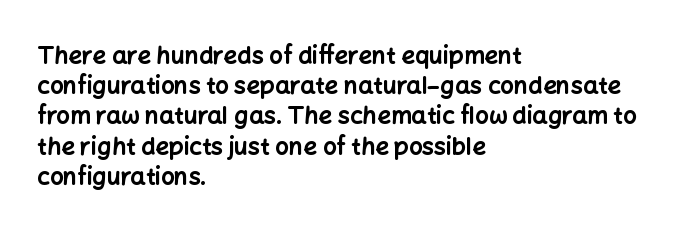
{"italic": "no", "bold": "yes", "underline": "no", "align": "left", "line_spacing": "normal", "line_spacing_ratio": 1.26, "letter_spacing": "normal", "letter_spacing_em": 0.0, "glyph_px": 24}
